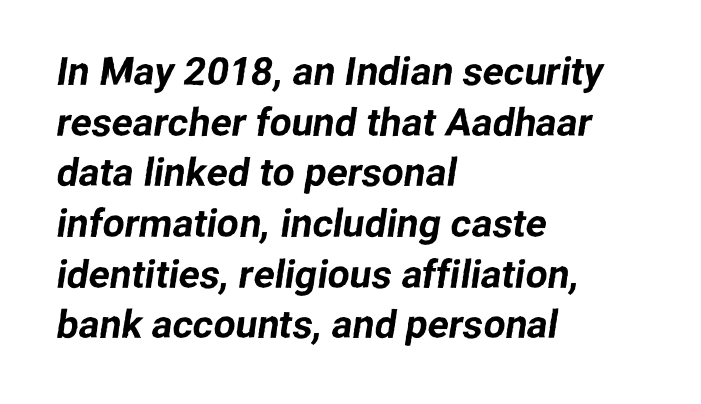
The image shows 39 px sans-serif type; set left-aligned, normal line spacing (1.3x), normal letter spacing, not underlined; low stroke contrast and a medium x-height.
